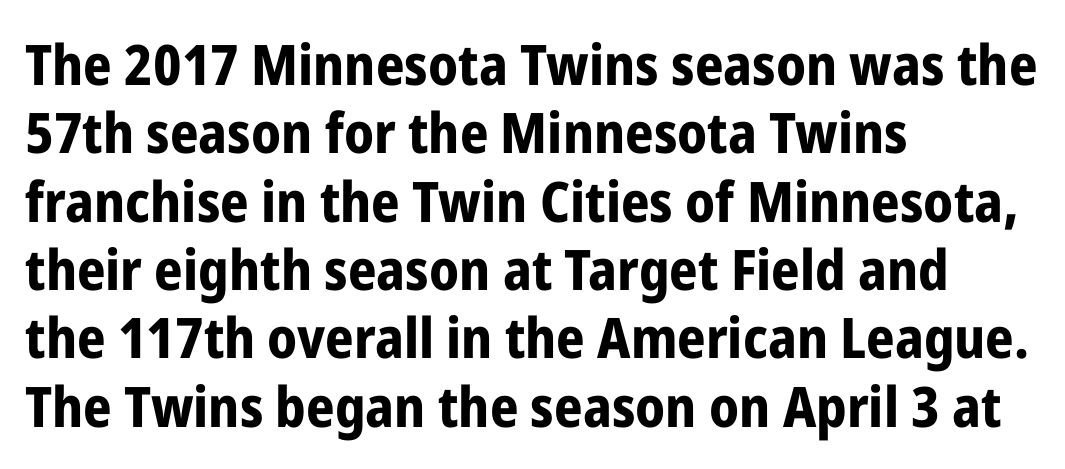
A typesetter would call this proportional, since set widths differ per character. Every letter is thick-stroked: bold, no question. Each word holds together tightly as a unit, with standard inter-letter gaps. The space directly below the letters is spotless. Caption: multi-line text, flush left, ragged right. The axis of the letterforms is exactly vertical.
